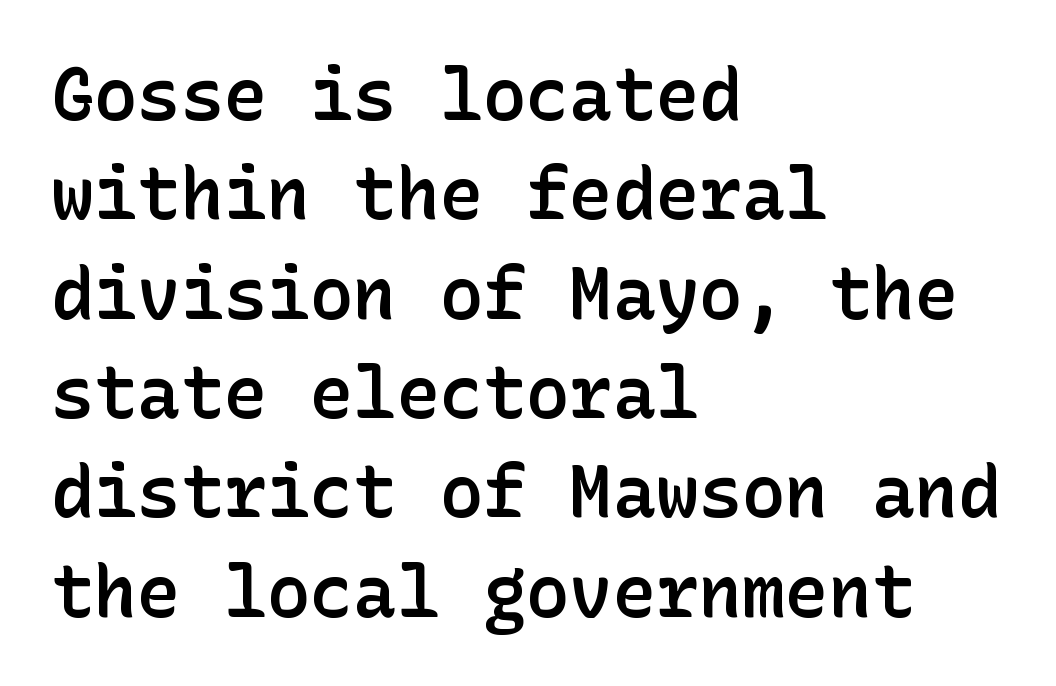
Q: Is the text bold? A: Semi-bold.
Q: Is the text italic (slanted)? A: No, it is upright.
Q: Is the typeface a serif or a sans-serif typeface? A: Sans-serif.
Q: Is the text underlined? A: No.
Q: How is the paragraph aligned? A: Left-aligned.
Q: Is the spacing between letters normal or unusually wide? A: Normal.
Q: Is the spacing between lines tight, normal or loose? A: Normal.
Q: Width (condensed, normal, or wide)? A: Normal.
Q: Stroke contrast? A: Low.
Q: x-height? A: Medium.
